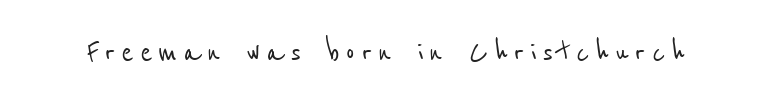
The image shows 37 px condensed sans-serif type; set not underlined; low stroke contrast and a medium x-height.
